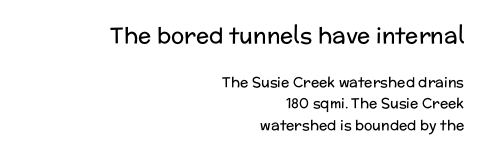
The cut favours lightness, reaching ordinary text weight at its darkest. The space beneath each line is pristine and unruled. Posture: upright roman. The vertical gap from one line to the next is medium.
